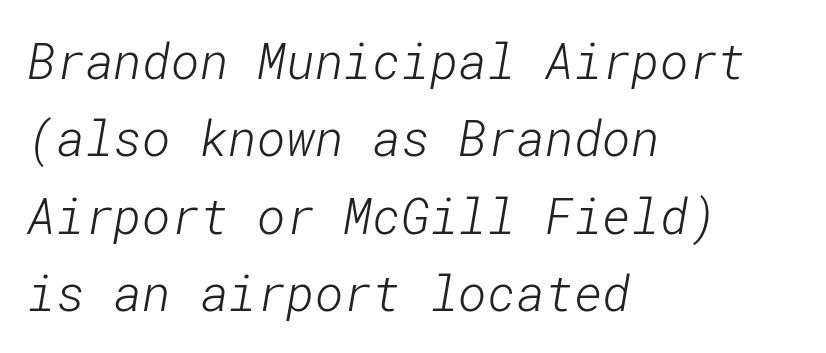
The image shows 49 px light sans-serif type; set left-aligned, normal line spacing (1.58x), normal letter spacing, not underlined; low stroke contrast and a medium x-height.
